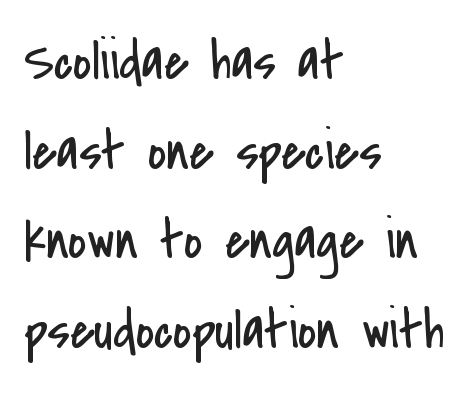
Q: Is the text bold? A: No.
Q: Is the text italic (slanted)? A: No, it is upright.
Q: Is the typeface a serif or a sans-serif typeface? A: Sans-serif.
Q: Is the text underlined? A: No.
Q: How is the paragraph aligned? A: Left-aligned.
Q: Is the spacing between letters normal or unusually wide? A: Normal.
Q: Is the spacing between lines tight, normal or loose? A: Normal.
Q: Width (condensed, normal, or wide)? A: Condensed.
Q: Stroke contrast? A: Low.
Q: x-height? A: Small.
Q: Monospaced? A: No.
